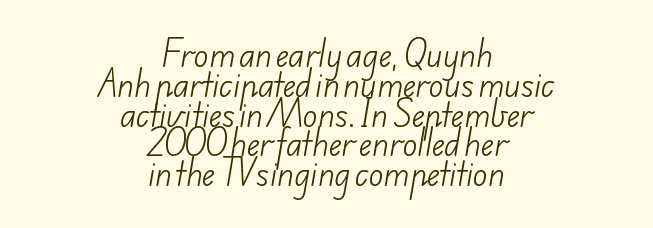
Stem width sits at or under what a default text font uses. Beneath every word, the page is bare. Short and long lines alike share a common midpoint. Each letter's strokes conclude bluntly, with no projecting serifs. Reading down the column, the eye jumps only a short way to each next line.
